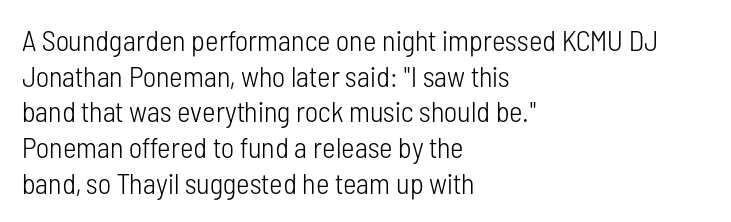
Q: Is the text bold? A: No.
Q: Is the text italic (slanted)? A: No, it is upright.
Q: Is the typeface a serif or a sans-serif typeface? A: Sans-serif.
Q: Is the text underlined? A: No.
Q: How is the paragraph aligned? A: Left-aligned.
Q: Is the spacing between letters normal or unusually wide? A: Normal.
Q: Width (condensed, normal, or wide)? A: Condensed.
Q: Stroke contrast? A: Low.
Q: x-height? A: Medium.
Q: Monospaced? A: No.
